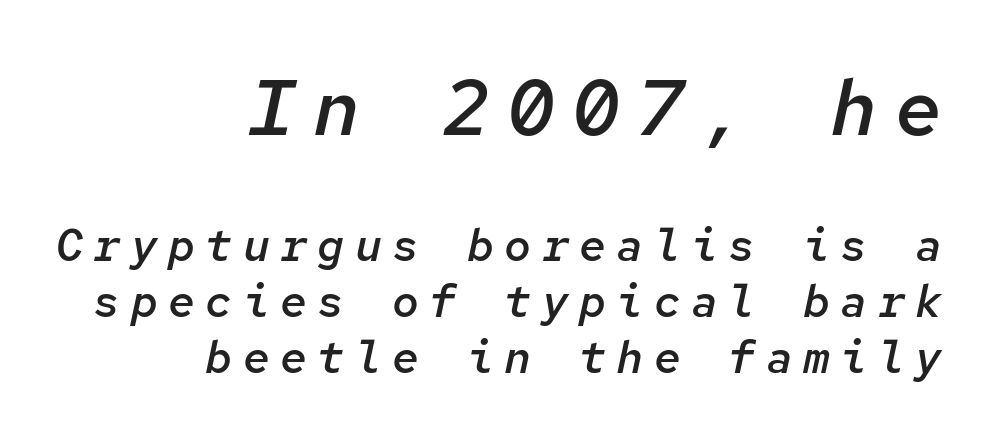
The image shows 78 px semibold type, italic (leaning right), monospaced; set right-aligned, normal line spacing (1.25x), unusually wide letter spacing (+0.23 em), not underlined; the first (top) block is 1.73x larger; low stroke contrast and a medium x-height.
